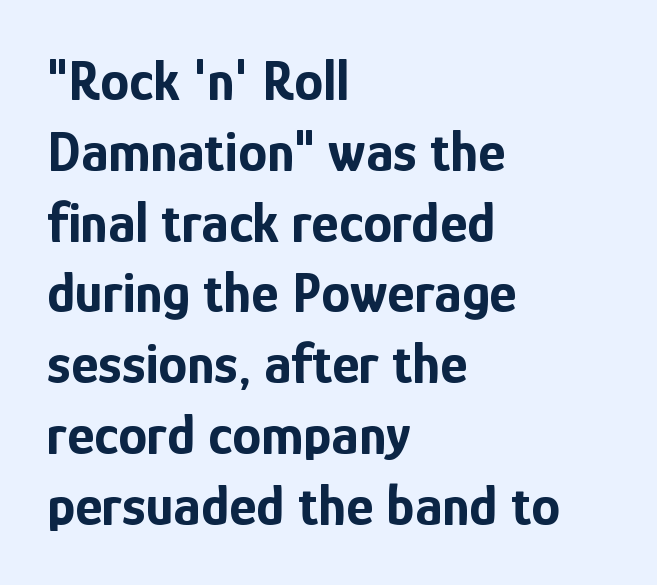
Q: Is the text bold? A: Yes.
Q: Is the text italic (slanted)? A: No, it is upright.
Q: Is the typeface a serif or a sans-serif typeface? A: Sans-serif.
Q: Is the text underlined? A: No.
Q: How is the paragraph aligned? A: Left-aligned.
Q: Is the spacing between letters normal or unusually wide? A: Normal.
Q: Width (condensed, normal, or wide)? A: Condensed.
Q: Stroke contrast? A: Low.
Q: x-height? A: Medium.
Q: Monospaced? A: No.
